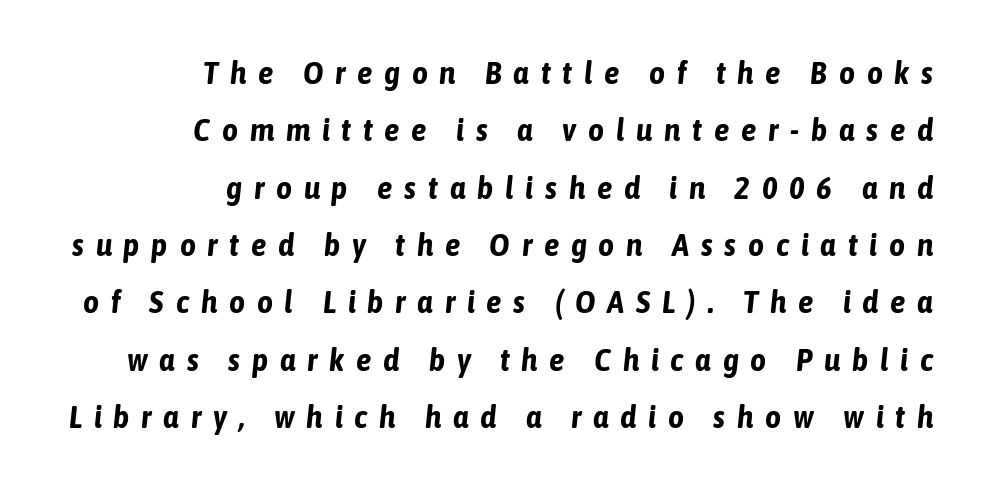
The image shows 31 px bold, condensed type, italic (leaning right); set right-aligned, line spacing 1.85x, unusually wide letter spacing (+0.38 em), not underlined; low stroke contrast and a medium x-height.
